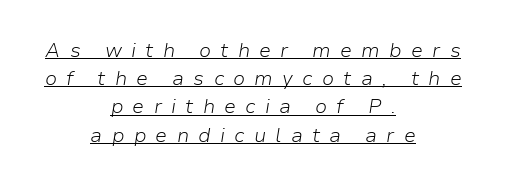
The image shows 20 px text type, italic (leaning right); set centered, normal line spacing (1.41x), unusually wide letter spacing (+0.46 em), underlined.
